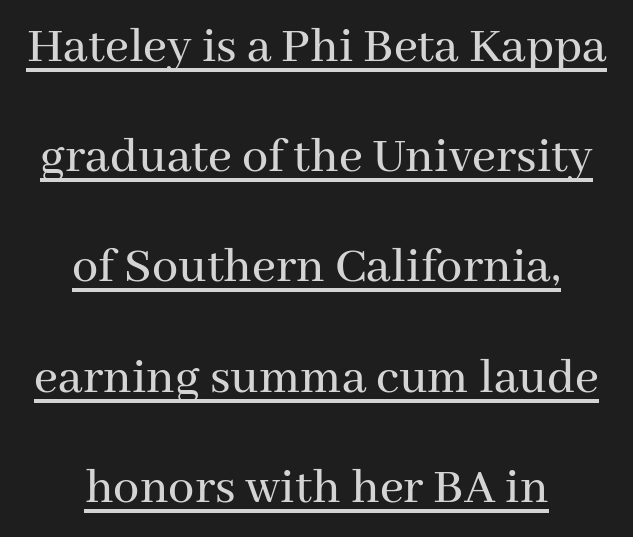
Q: Is the text italic (slanted)? A: No, it is upright.
Q: Is the typeface a serif or a sans-serif typeface? A: Serif.
Q: Is the text underlined? A: Yes.
Q: How is the paragraph aligned? A: Centered.
Q: Is the spacing between letters normal or unusually wide? A: Normal.
Q: Is the spacing between lines tight, normal or loose? A: Loose.
Q: Width (condensed, normal, or wide)? A: Normal.
Q: Stroke contrast? A: Medium.
Q: x-height? A: Medium.
Q: Monospaced? A: No.
